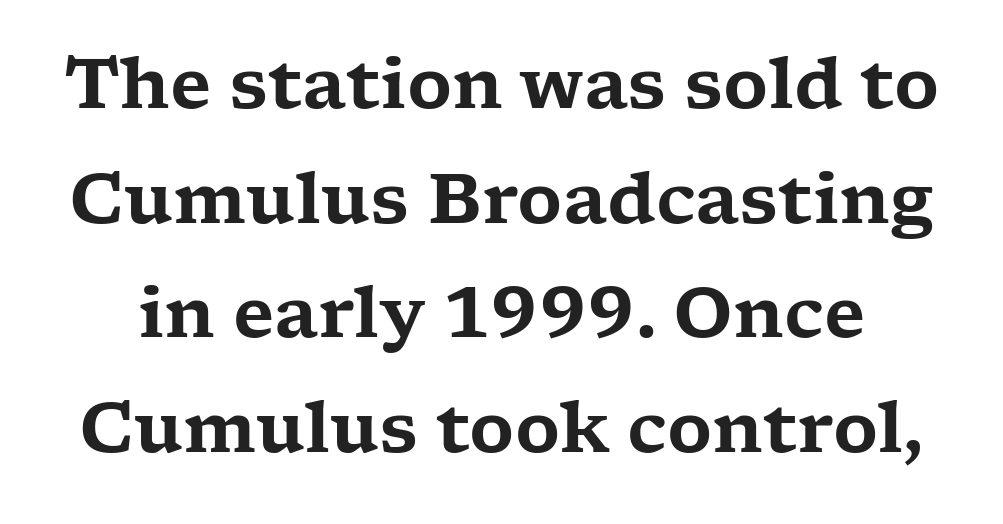
Q: Is the text italic (slanted)? A: No, it is upright.
Q: Is the typeface a serif or a sans-serif typeface? A: Serif.
Q: Is the text underlined? A: No.
Q: Is the spacing between letters normal or unusually wide? A: Normal.
Q: Is the spacing between lines tight, normal or loose? A: Normal.
Q: Width (condensed, normal, or wide)? A: Wide.
Q: Stroke contrast? A: Low.
Q: x-height? A: Medium.
Q: Monospaced? A: No.
